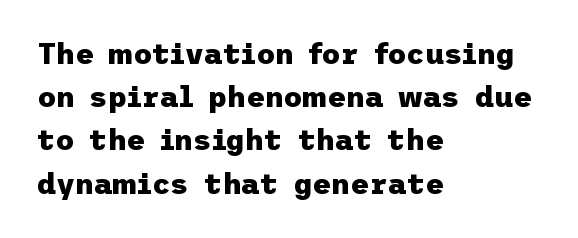
{"serif": "no", "italic": "no", "bold": "yes", "weight": "heavy", "width": "normal", "stroke_contrast": "low", "x_height": "medium", "underline": "no", "align": "left", "line_spacing": "normal", "line_spacing_ratio": 1.49, "letter_spacing": "normal", "letter_spacing_em": 0.0, "glyph_px": 29}
